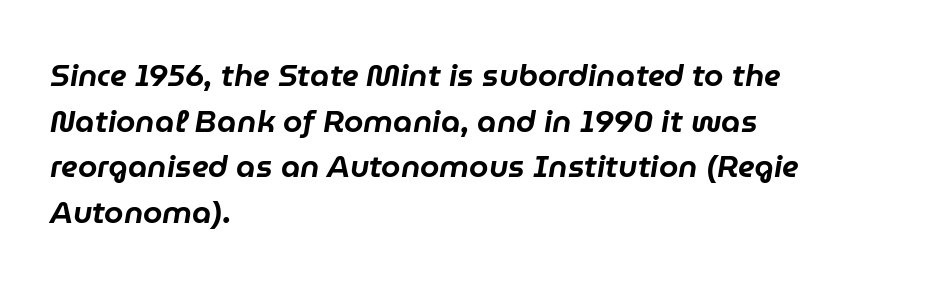
The letterforms sit shoulder to shoulder at normal distance. Character widths vary here, with narrow letters taking less room than wide ones. The paragraph has a hard left edge and a soft right edge. Any mark beneath the type? The region is blank. The typography opts for an oblique posture over an upright one. Is there much room between lines? A standard amount, neither cramped nor airy.
